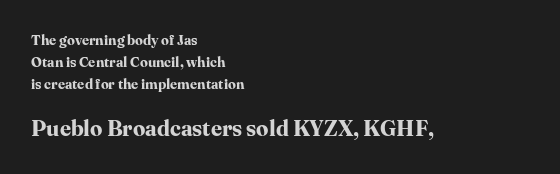
Q: Is the text bold? A: Yes.
Q: Is the text italic (slanted)? A: No, it is upright.
Q: Is the text underlined? A: No.
Q: How is the paragraph aligned? A: Left-aligned.
Q: Is the spacing between letters normal or unusually wide? A: Normal.
Q: Is the spacing between lines tight, normal or loose? A: Normal.
Q: Which block of text is set in a larger size, the first (top) or the second (bottom)? A: The second (bottom) one.
